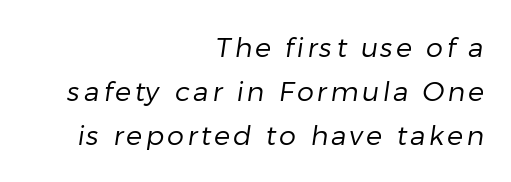
The vertical gap from one line to the next is medium. Decoration check: the copy has no underline. Summary of weight: not heavy and not bold. Right-aligned paragraph, ragged on the left.
